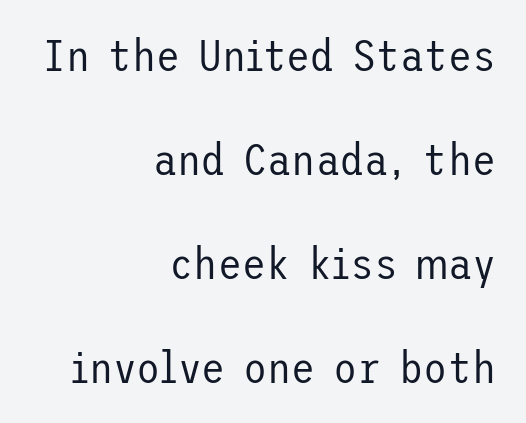
A flush-right, rag-left setting is used for this passage. The typesetting does not lean heavy: it is not bold. Quick note: underline off. The specimen reads as upright at a glance. What's the leading like? Stretched, with rows far apart.
